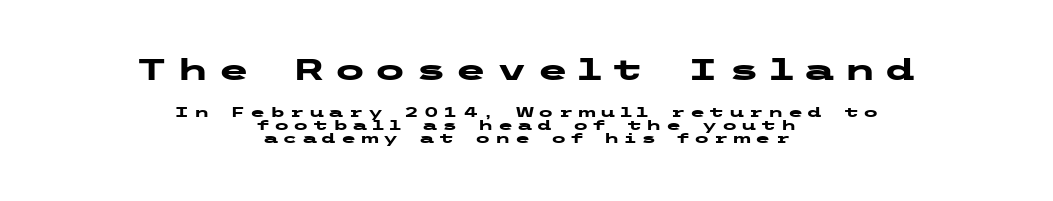
Q: Is the text bold? A: Yes.
Q: Is the text italic (slanted)? A: No, it is upright.
Q: Is the typeface a serif or a sans-serif typeface? A: Sans-serif.
Q: Is the text underlined? A: No.
Q: How is the paragraph aligned? A: Centered.
Q: Is the spacing between letters normal or unusually wide? A: Unusually wide.
Q: Is the spacing between lines tight, normal or loose? A: Tight.
Q: Which block of text is set in a larger size, the first (top) or the second (bottom)? A: The first (top) one.
Q: Width (condensed, normal, or wide)? A: Wide.
Q: Stroke contrast? A: Low.
Q: x-height? A: Medium.
